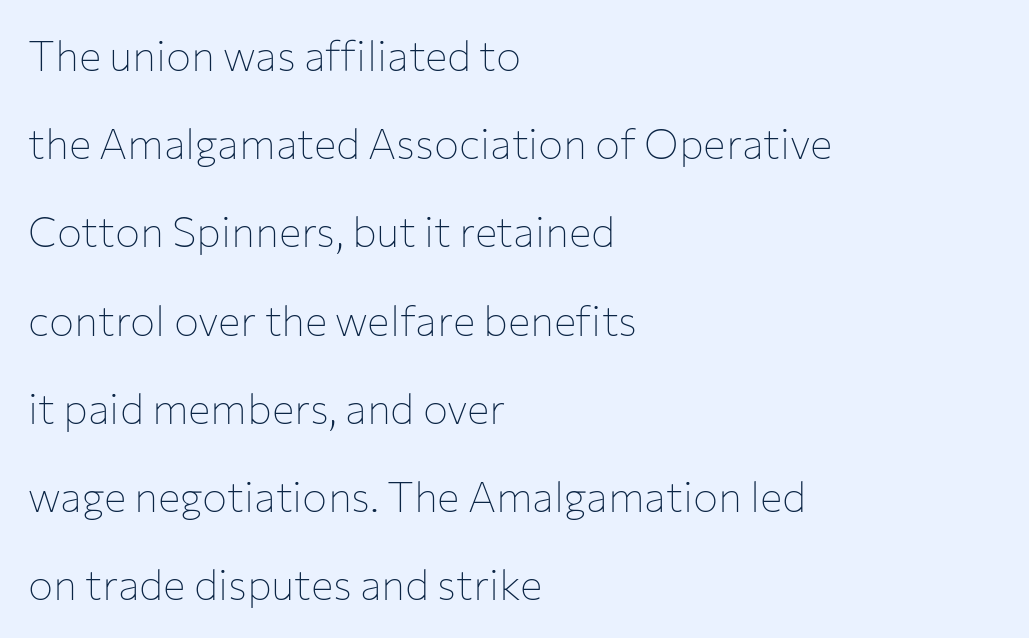
Short and long lines alike share a common starting point at left. Stems here are at most as thick as an everyday book face. Nothing sits at the stroke ends, so this counts as sans-serif. The space between consecutive lines is lavish.
